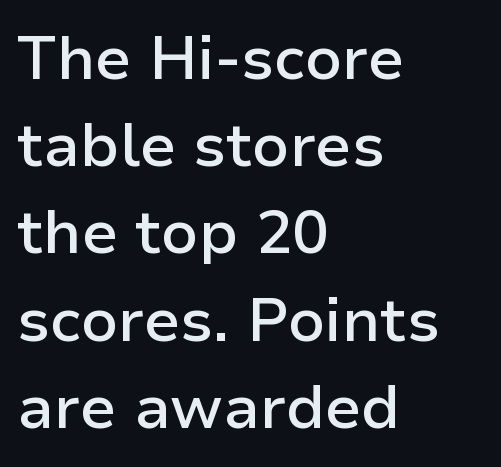
{"serif": "no", "italic": "no", "bold": "semi", "weight": "semibold", "width": "normal", "stroke_contrast": "low", "x_height": "medium", "monospaced": "no", "underline": "no", "align": "left", "line_spacing": "normal", "line_spacing_ratio": 1.43, "letter_spacing": "normal", "letter_spacing_em": 0.0, "glyph_px": 61}
